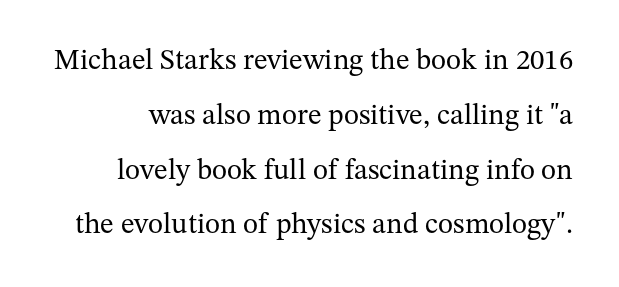
Q: Is the text bold? A: No.
Q: Is the text italic (slanted)? A: No, it is upright.
Q: Is the typeface a serif or a sans-serif typeface? A: Serif.
Q: Is the text underlined? A: No.
Q: Is the spacing between letters normal or unusually wide? A: Normal.
Q: Width (condensed, normal, or wide)? A: Normal.
Q: Stroke contrast? A: Medium.
Q: x-height? A: Medium.
Q: Monospaced? A: No.
